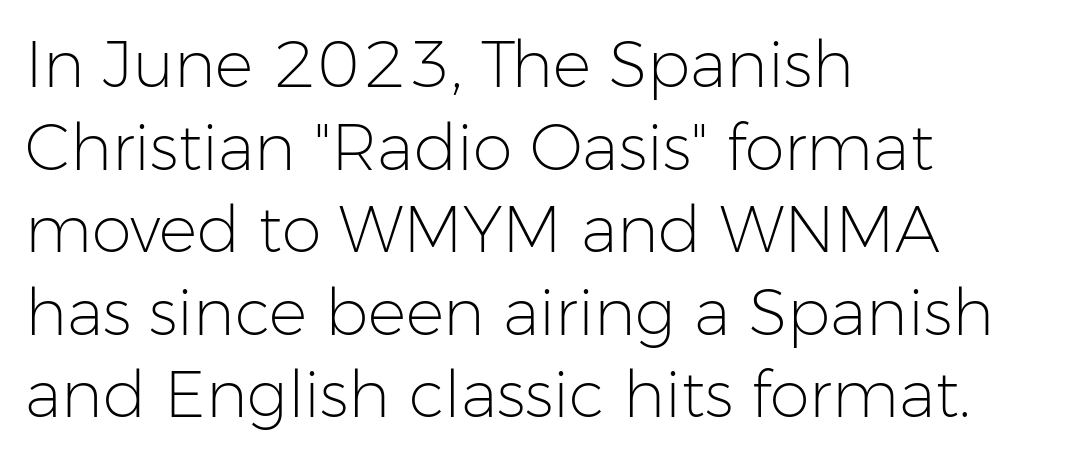
The image shows 64 px light sans-serif type, upright; set left-aligned, normal line spacing (1.29x), normal letter spacing, not underlined; low stroke contrast and a medium x-height.
